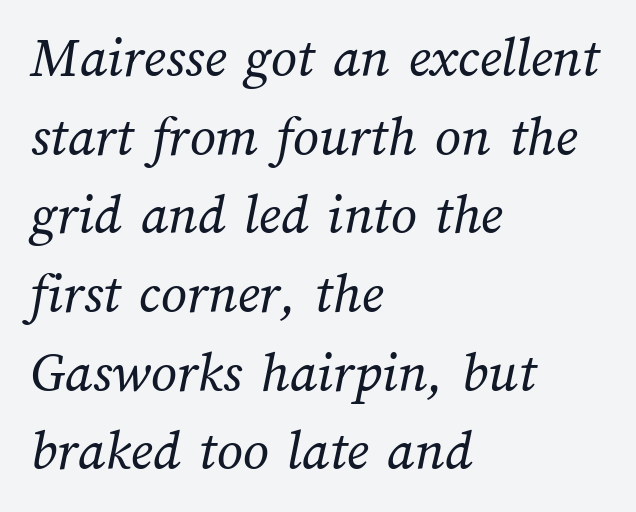
{"bold": "no", "weight": "regular", "width": "normal", "stroke_contrast": "medium", "x_height": "medium", "monospaced": "no", "underline": "no", "align": "left", "line_spacing": "normal", "line_spacing_ratio": 1.38, "letter_spacing": "normal", "letter_spacing_em": 0.0, "glyph_px": 57}
